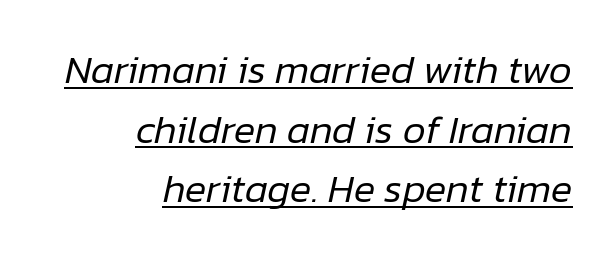
Q: Is the text bold? A: No.
Q: Is the text italic (slanted)? A: Yes, it leans right by about 12 degrees.
Q: Is the text underlined? A: Yes.
Q: How is the paragraph aligned? A: Right-aligned.
Q: Is the spacing between letters normal or unusually wide? A: Normal.
Q: Is the spacing between lines tight, normal or loose? A: Normal.
Q: Width (condensed, normal, or wide)? A: Normal.
Q: Stroke contrast? A: Low.
Q: x-height? A: Medium.
Q: Monospaced? A: No.
